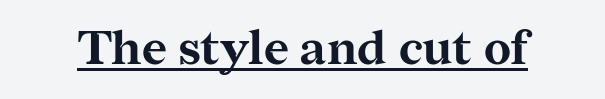
{"serif": "yes", "italic": "no", "bold": "yes", "weight": "bold", "width": "normal", "stroke_contrast": "medium", "x_height": "medium", "monospaced": "no", "underline": "yes", "letter_spacing": "normal", "letter_spacing_em": 0.0, "glyph_px": 48}
